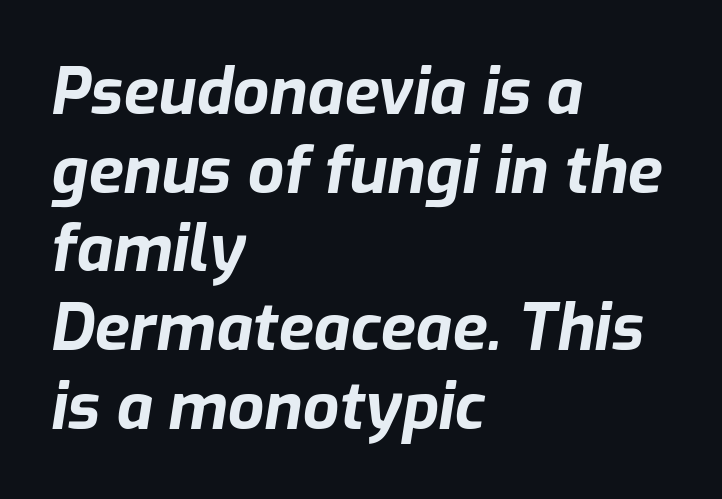
{"italic": "yes", "lean": "right", "slant_degrees": 9, "bold": "yes", "weight": "bold", "width": "normal", "stroke_contrast": "low", "x_height": "medium", "monospaced": "no", "underline": "no", "align": "left", "line_spacing_ratio": 1.23, "letter_spacing": "normal", "letter_spacing_em": 0.0, "glyph_px": 64}
